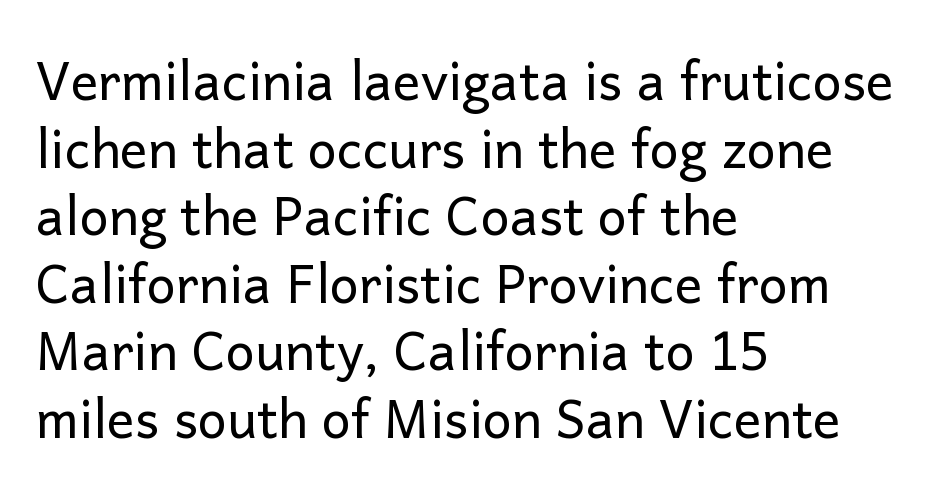
Q: Is the text bold? A: No.
Q: Is the text italic (slanted)? A: No, it is upright.
Q: Is the typeface a serif or a sans-serif typeface? A: Sans-serif.
Q: Is the text underlined? A: No.
Q: How is the paragraph aligned? A: Left-aligned.
Q: Is the spacing between letters normal or unusually wide? A: Normal.
Q: Is the spacing between lines tight, normal or loose? A: Normal.
Q: Width (condensed, normal, or wide)? A: Normal.
Q: Stroke contrast? A: Low.
Q: x-height? A: Medium.
Q: Monospaced? A: No.
